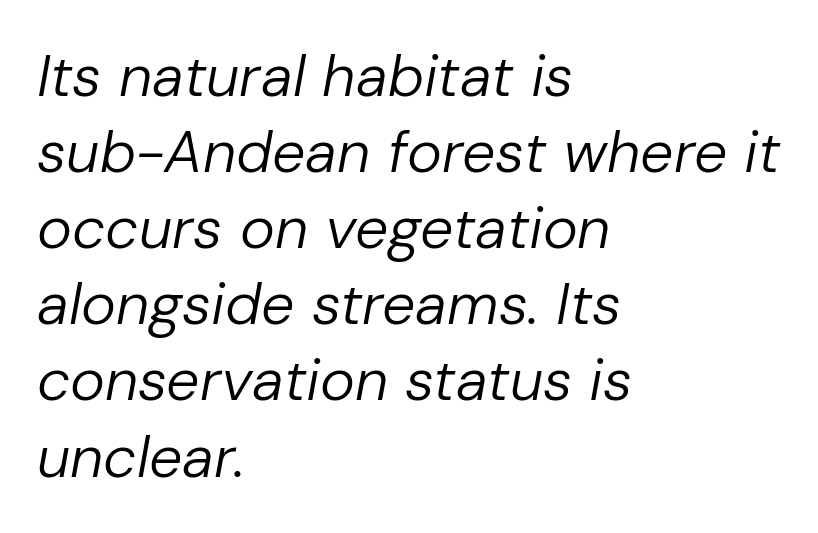
Spacing verdict: proportional, widths tailored to each character. The weight would be labelled regular, book, light, or lighter still. This rendering leaves character spacing at its baseline value. The axis of the letterforms is tilted away from vertical. Successive baselines arrive at the customary interval.
